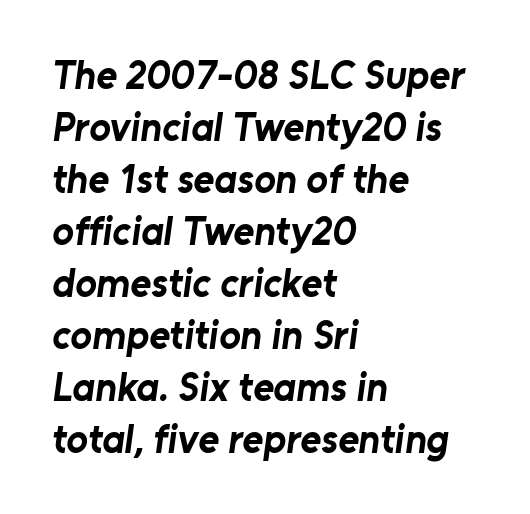
The image shows 40 px bold sans-serif type; set left-aligned, normal line spacing (1.3x), normal letter spacing, not underlined; low stroke contrast and a medium x-height.
